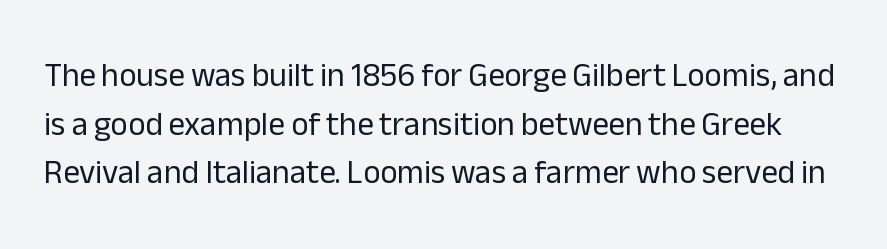
{"serif": "no", "italic": "no", "bold": "no", "weight": "regular", "width": "normal", "stroke_contrast": "low", "x_height": "medium", "monospaced": "no", "underline": "no", "line_spacing": "normal", "line_spacing_ratio": 1.47, "letter_spacing": "normal", "letter_spacing_em": 0.0, "glyph_px": 33}
